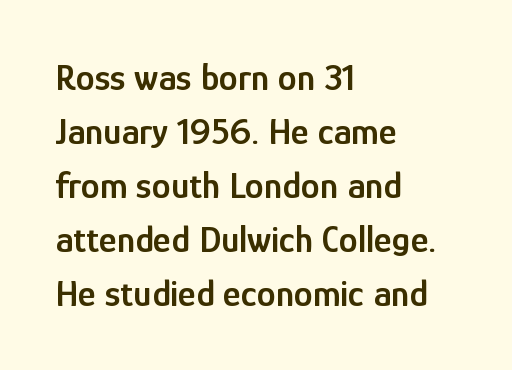
{"serif": "no", "italic": "no", "bold": "semi", "weight": "semibold", "width": "condensed", "stroke_contrast": "low", "x_height": "medium", "monospaced": "no", "underline": "no", "align": "left", "line_spacing": "normal", "line_spacing_ratio": 1.42, "letter_spacing": "normal", "letter_spacing_em": 0.0, "glyph_px": 38}
